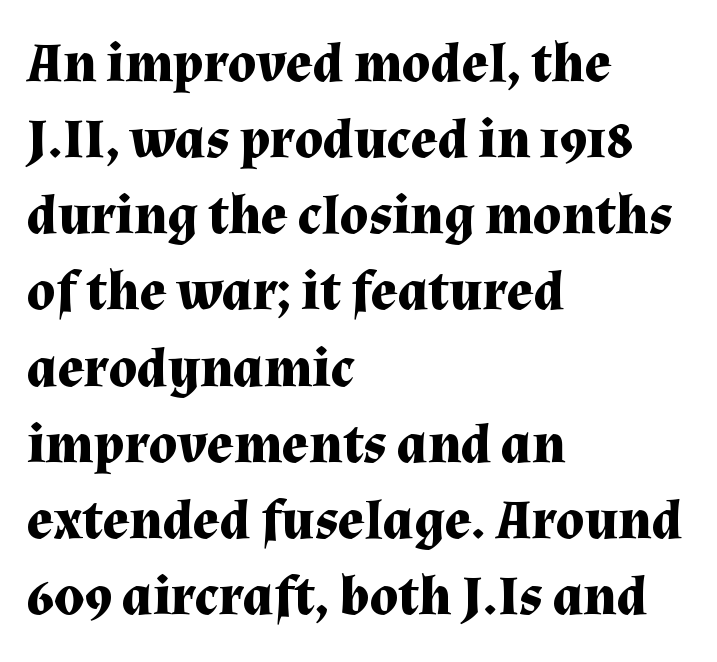
The image shows 56 px bold serif type, upright; set left-aligned, normal line spacing (1.36x), normal letter spacing, not underlined; medium stroke contrast and a medium x-height.
